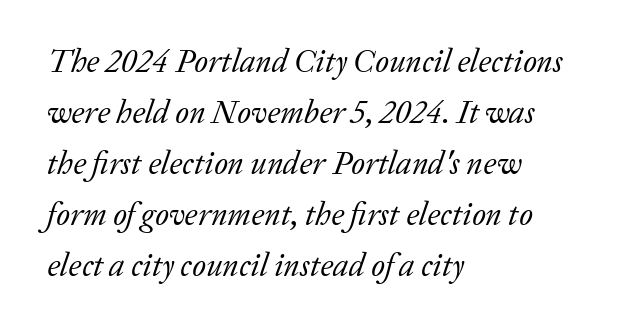
Letter spacing: default. The type family on display is of the serif kind. Unbolded letterforms with no extra heft. Plain, unruled lines of type. Emphasis-style slanted type is in use.
